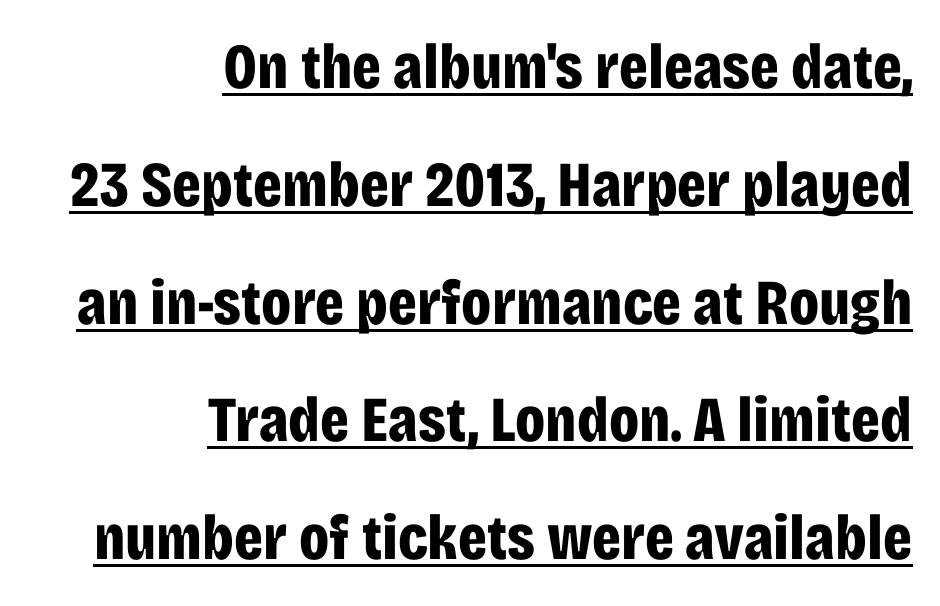
Each letter keeps its own natural width here, so spacing adapts to shape. These lines keep a tight, regular rhythm from letter to letter. Unlike italic type, these characters show no tilt at all. This is underlined copy, the kind a proofreader might mark for attention. The passage shown is typeset with a sans-serif family.
